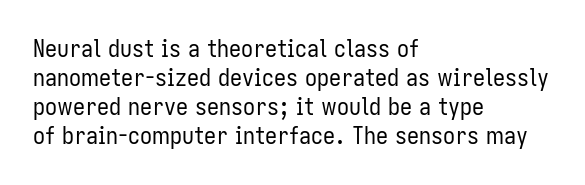
The image shows 24 px text type, upright; set left-aligned, line spacing 1.21x, normal letter spacing, not underlined.
